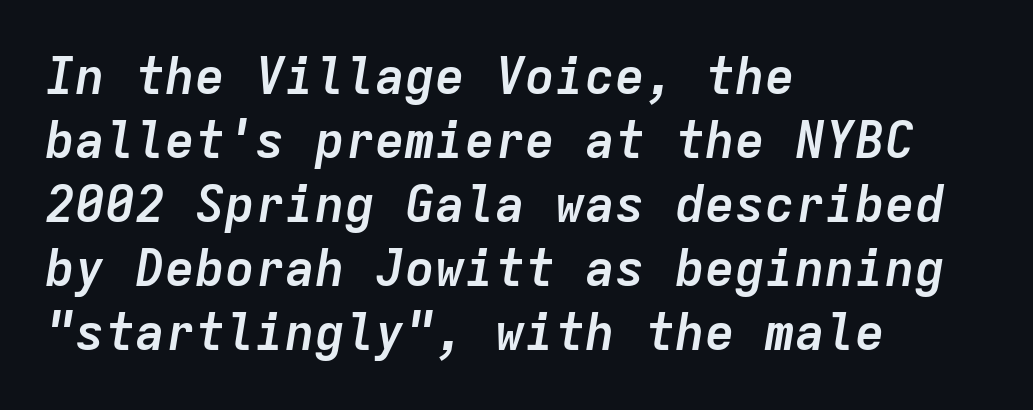
The image shows 50 px semibold type, italic (leaning right), monospaced; set left-aligned, normal line spacing (1.28x), normal letter spacing, not underlined; low stroke contrast and a medium x-height.
